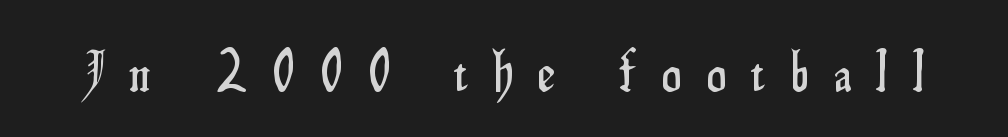
The image shows 55 px condensed sans-serif type, upright; set unusually wide letter spacing (+0.47 em), not underlined; low stroke contrast and a small x-height.
